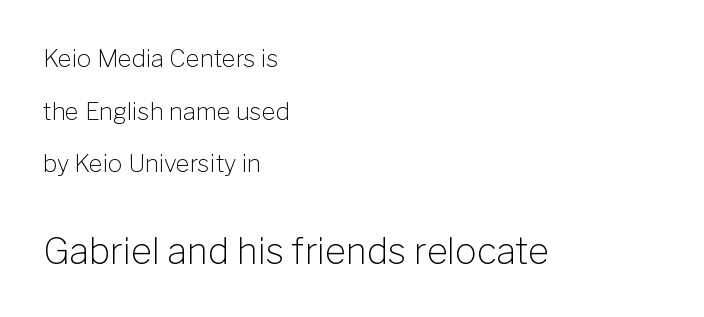
{"serif": "no", "italic": "no", "bold": "no", "weight": "light", "width": "normal", "stroke_contrast": "low", "x_height": "medium", "monospaced": "no", "underline": "no", "align": "left", "line_spacing": "loose", "line_spacing_ratio": 2.19, "letter_spacing": "normal", "letter_spacing_em": 0.0, "larger_block": "second", "size_ratio": 1.5, "glyph_px": 36}
